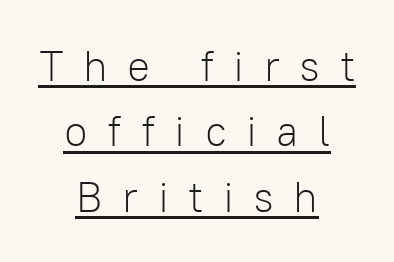
{"serif": "no", "italic": "no", "bold": "no", "weight": "light", "width": "normal", "stroke_contrast": "low", "x_height": "medium", "monospaced": "no", "underline": "yes", "align": "center", "line_spacing": "normal", "line_spacing_ratio": 1.52, "letter_spacing": "wide", "letter_spacing_em": 0.45, "glyph_px": 43}
